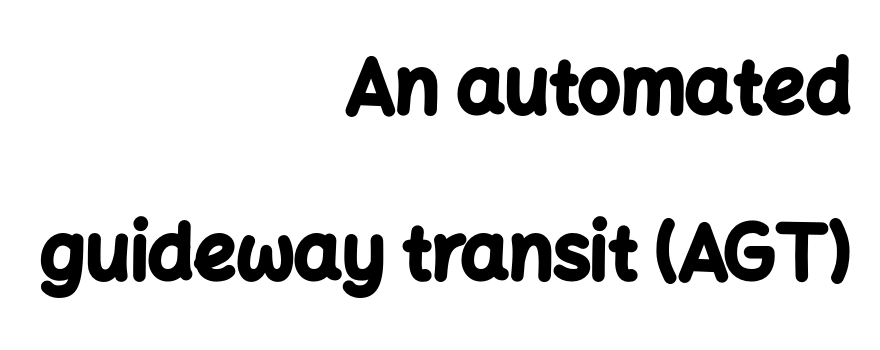
Anything drawn beneath the words? Only blank space. Airy leading. Serifs: no, the terminals of the letterforms are clean. This sample is right-justified, so line beginnings fall wherever the words allow. Do the letters lean? They stand straight.
